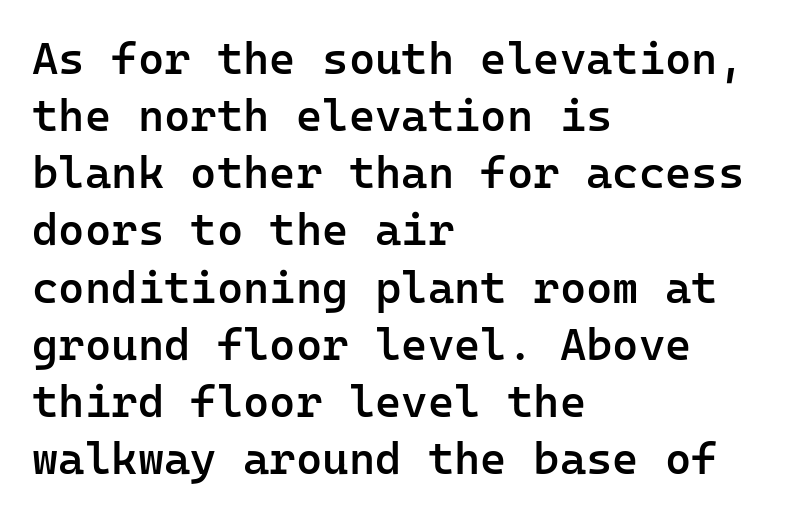
{"serif": "no", "italic": "no", "bold": "semi", "weight": "semibold", "width": "normal", "stroke_contrast": "low", "x_height": "medium", "monospaced": "yes", "underline": "no", "align": "left", "line_spacing": "normal", "line_spacing_ratio": 1.27, "letter_spacing": "normal", "letter_spacing_em": 0.0, "glyph_px": 45}
